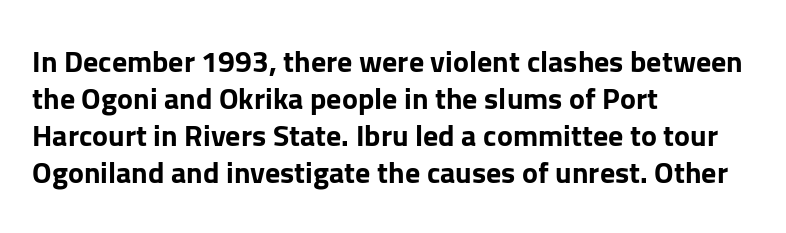
Q: Is the text bold? A: Yes.
Q: Is the text italic (slanted)? A: No, it is upright.
Q: Is the typeface a serif or a sans-serif typeface? A: Sans-serif.
Q: Is the text underlined? A: No.
Q: How is the paragraph aligned? A: Left-aligned.
Q: Is the spacing between letters normal or unusually wide? A: Normal.
Q: Width (condensed, normal, or wide)? A: Normal.
Q: Stroke contrast? A: Low.
Q: x-height? A: Medium.
Q: Monospaced? A: No.
